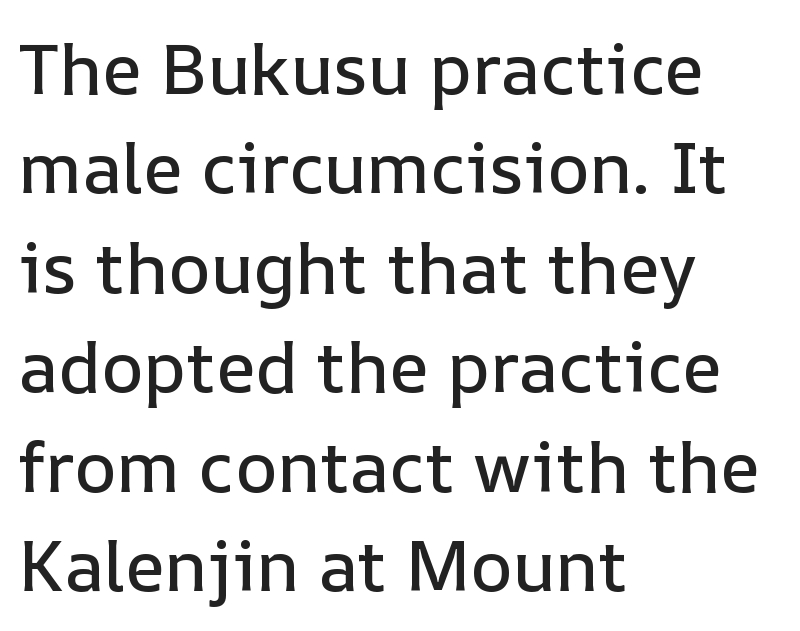
The image shows 71 px text type, upright; set left-aligned, normal line spacing (1.4x), normal letter spacing, not underlined; low stroke contrast and a medium x-height.
